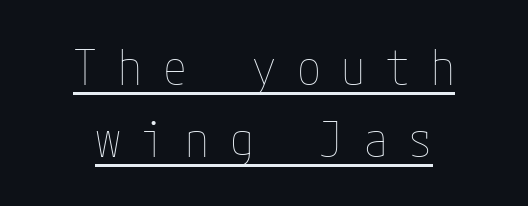
{"italic": "no", "bold": "no", "weight": "thin", "width": "condensed", "stroke_contrast": "low", "x_height": "medium", "underline": "yes", "align": "center", "line_spacing": "normal", "line_spacing_ratio": 1.5, "letter_spacing": "wide", "letter_spacing_em": 0.43, "glyph_px": 48}
